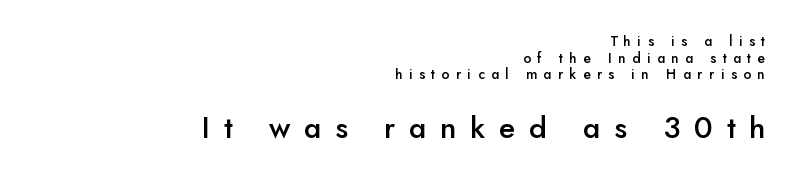
{"serif": "no", "italic": "no", "bold": "semi", "weight": "semibold", "width": "normal", "stroke_contrast": "low", "x_height": "small", "monospaced": "no", "underline": "no", "align": "right", "line_spacing_ratio": 1.18, "letter_spacing": "wide", "letter_spacing_em": 0.46, "larger_block": "second", "size_ratio": 2.14, "glyph_px": 30}
